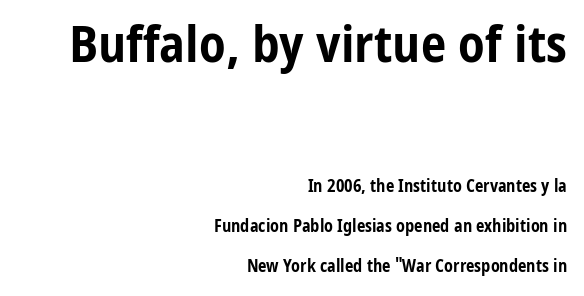
{"serif": "no", "italic": "no", "bold": "yes", "weight": "bold", "width": "condensed", "stroke_contrast": "low", "x_height": "medium", "monospaced": "no", "underline": "no", "align": "right", "line_spacing": "loose", "line_spacing_ratio": 2.34, "letter_spacing": "normal", "letter_spacing_em": 0.0, "larger_block": "first", "size_ratio": 3.0, "glyph_px": 51}
